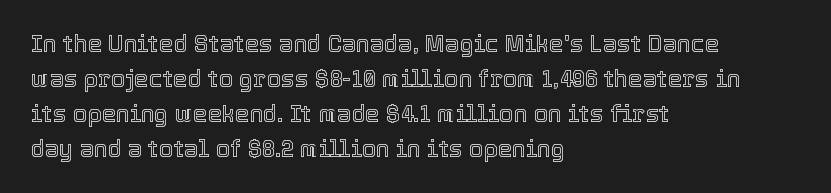
Left-aligned paragraph, ragged on the right. This sample uses an upright cut, with every glyph sitting square on the baseline. Only glyphs here, with clear space below each row. In terms of letterspacing, this is plain default setting. The line-height multiplier appears to be the usual default.
